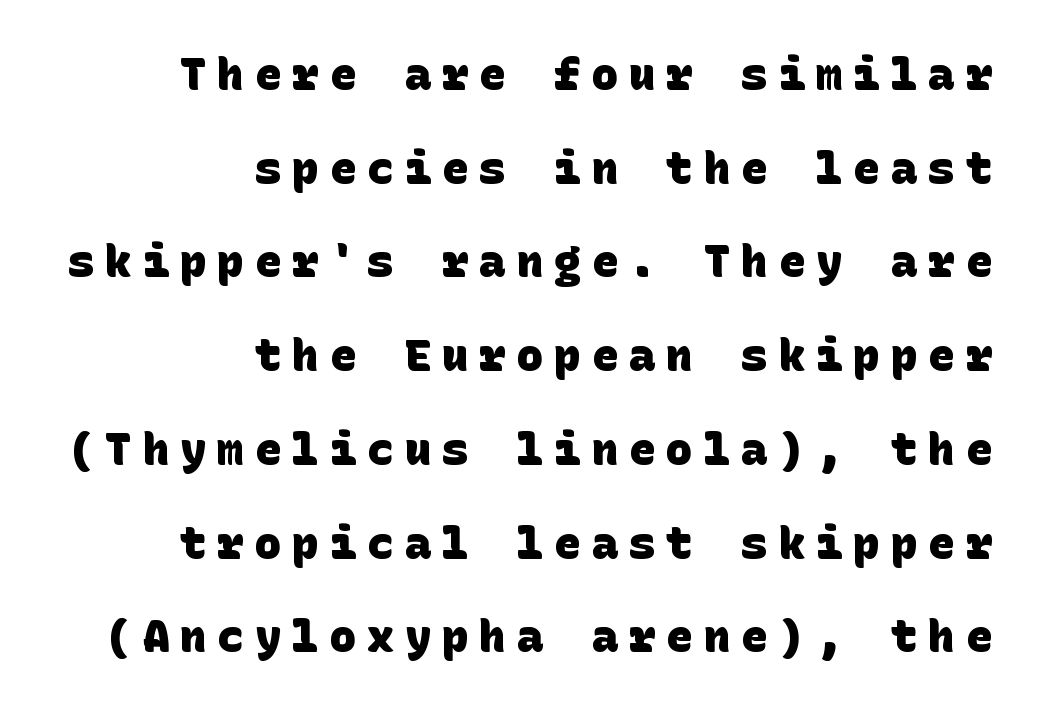
There is plenty of visible air inserted between adjacent glyphs. Check under the words: just untouched page. The face used here has the dense, thick strokes of a bold. These lines are composed in type without serifs. Which margin do the lines hug? The right one — the left edge is uneven.
